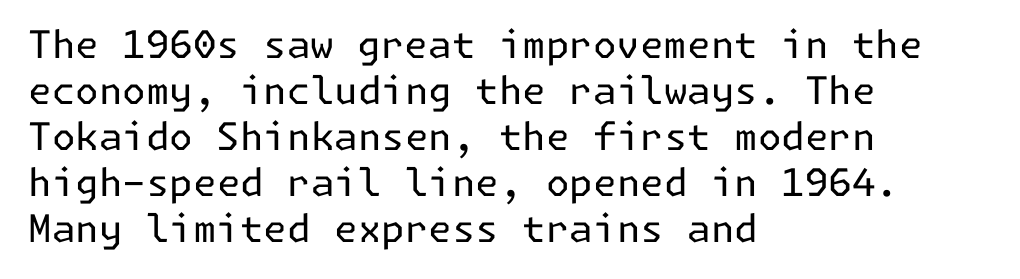
{"serif": "no", "italic": "no", "bold": "no", "weight": "regular", "width": "normal", "stroke_contrast": "low", "x_height": "medium", "underline": "no", "align": "left", "line_spacing_ratio": 1.21, "letter_spacing": "normal", "letter_spacing_em": 0.0, "glyph_px": 38}
